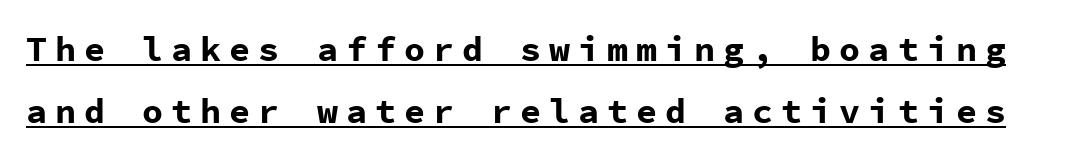
Q: Is the text bold? A: Yes.
Q: Is the text italic (slanted)? A: No, it is upright.
Q: Is the typeface a serif or a sans-serif typeface? A: Sans-serif.
Q: Is the text underlined? A: Yes.
Q: Is the spacing between letters normal or unusually wide? A: Unusually wide.
Q: Width (condensed, normal, or wide)? A: Normal.
Q: Stroke contrast? A: Low.
Q: x-height? A: Medium.
Q: Monospaced? A: Yes.
